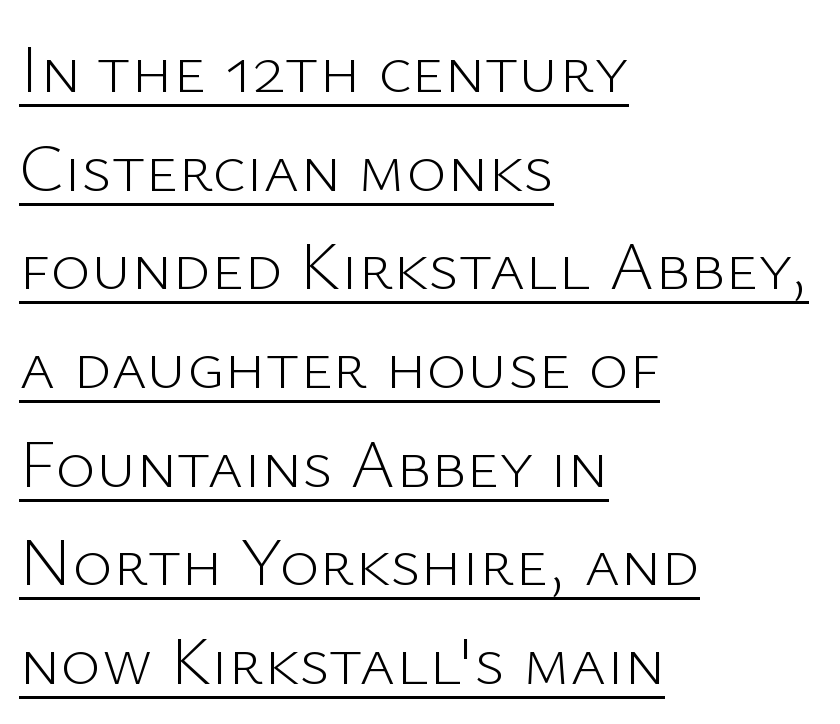
The typesetter has applied underlining to the passage shown. These lines were composed using upright roman letters. This sample keeps an unexceptional amount of space between lines. The letterforms sit shoulder to shoulder at normal distance.
